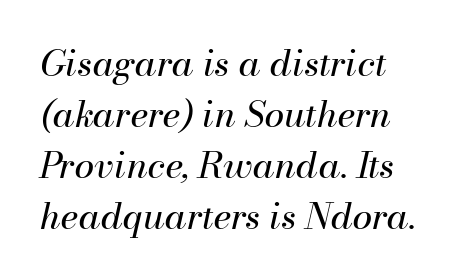
The image shows 36 px regular-weight type, italic (leaning right); set left-aligned, normal line spacing (1.42x), normal letter spacing, not underlined; medium stroke contrast and a small x-height.
